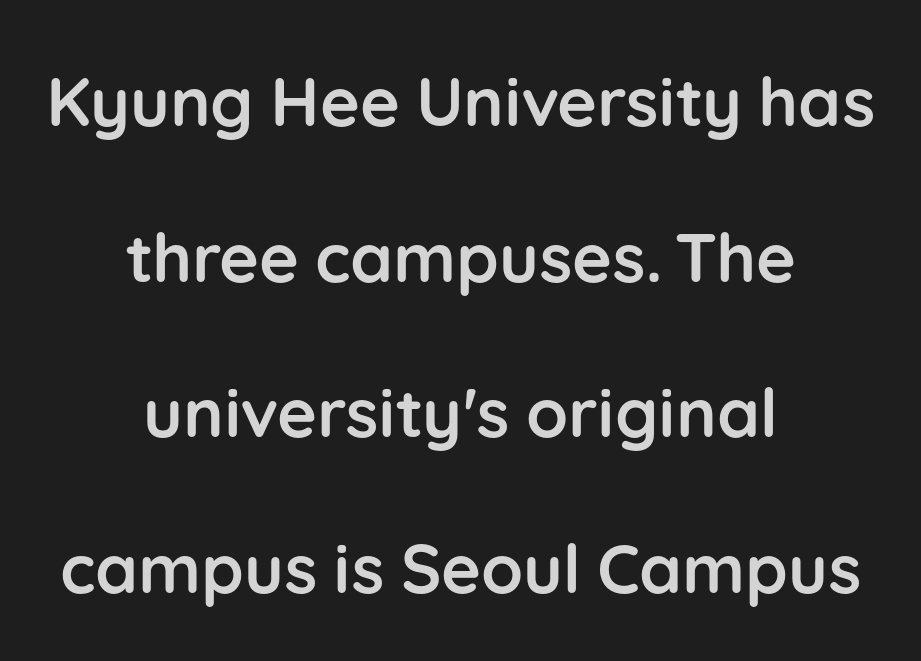
The image shows 68 px semibold sans-serif type, upright; set centered, loose line spacing (2.29x), normal letter spacing, not underlined; low stroke contrast and a medium x-height.
